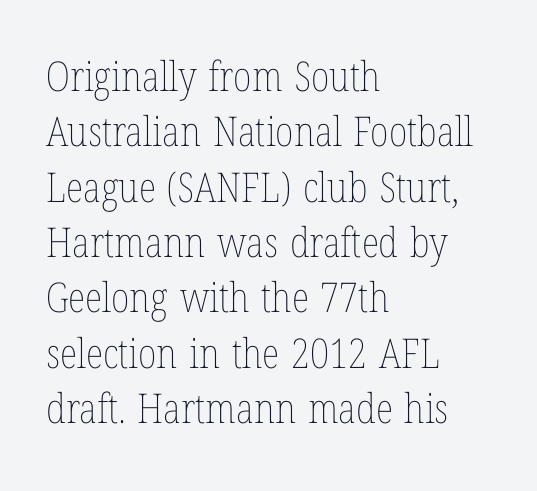
{"italic": "no", "bold": "no", "weight": "thin", "width": "condensed", "stroke_contrast": "low", "x_height": "medium", "monospaced": "no", "underline": "no", "align": "left", "line_spacing": "normal", "line_spacing_ratio": 1.35, "letter_spacing": "normal", "letter_spacing_em": 0.0, "glyph_px": 41}
